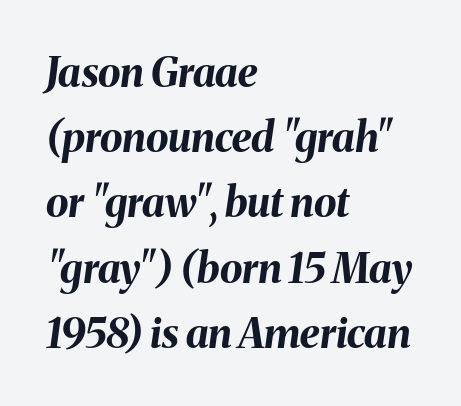
Q: Is the text bold? A: Yes.
Q: Is the text italic (slanted)? A: Yes, it leans right by about 8 degrees.
Q: Is the text underlined? A: No.
Q: How is the paragraph aligned? A: Left-aligned.
Q: Is the spacing between letters normal or unusually wide? A: Normal.
Q: Is the spacing between lines tight, normal or loose? A: Normal.
Q: Width (condensed, normal, or wide)? A: Normal.
Q: Stroke contrast? A: Medium.
Q: x-height? A: Medium.
Q: Monospaced? A: No.
